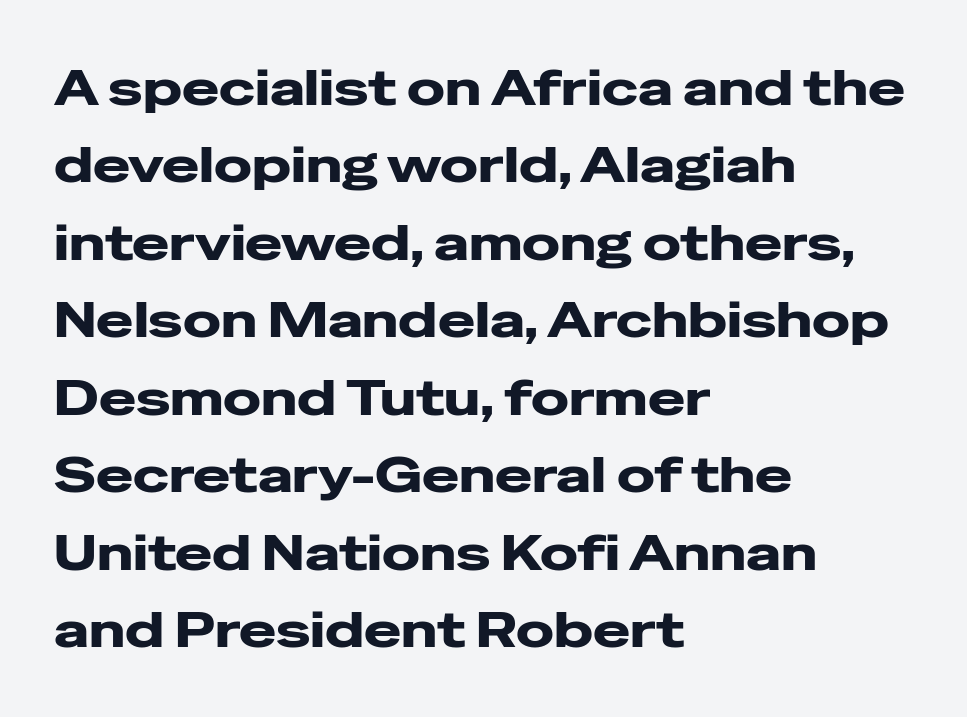
Q: Is the text bold? A: Yes.
Q: Is the text italic (slanted)? A: No, it is upright.
Q: Is the typeface a serif or a sans-serif typeface? A: Sans-serif.
Q: Is the text underlined? A: No.
Q: How is the paragraph aligned? A: Left-aligned.
Q: Is the spacing between letters normal or unusually wide? A: Normal.
Q: Is the spacing between lines tight, normal or loose? A: Normal.
Q: Width (condensed, normal, or wide)? A: Wide.
Q: Stroke contrast? A: Low.
Q: x-height? A: Medium.
Q: Monospaced? A: No.
